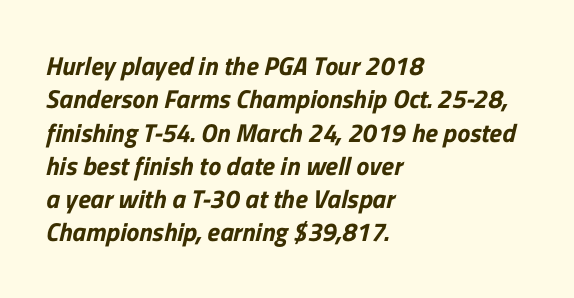
{"underline": "no", "align": "left", "line_spacing": "normal", "line_spacing_ratio": 1.28, "letter_spacing": "normal", "letter_spacing_em": 0.0, "glyph_px": 26}
